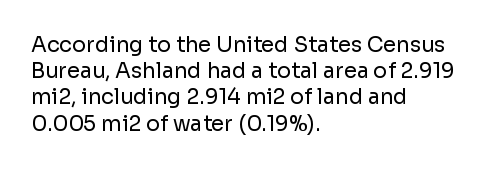
The image shows 21 px text type, upright; set left-aligned, normal line spacing (1.25x), normal letter spacing, not underlined.
